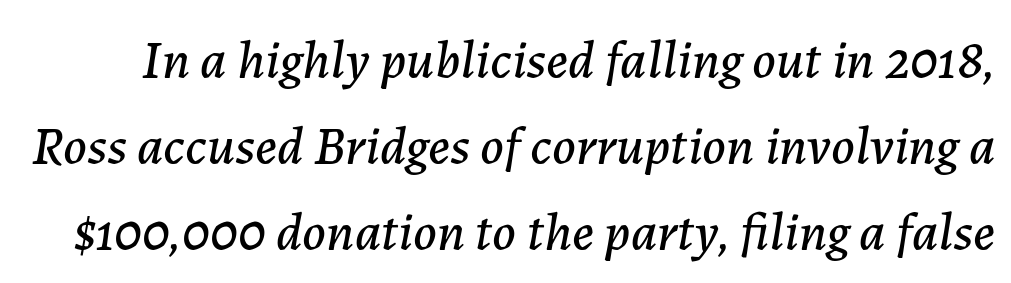
Q: Is the text italic (slanted)? A: Yes, it leans right by about 7 degrees.
Q: Is the text underlined? A: No.
Q: Is the spacing between letters normal or unusually wide? A: Normal.
Q: Is the spacing between lines tight, normal or loose? A: Normal.
Q: Width (condensed, normal, or wide)? A: Normal.
Q: Stroke contrast? A: Low.
Q: x-height? A: Medium.
Q: Monospaced? A: No.
